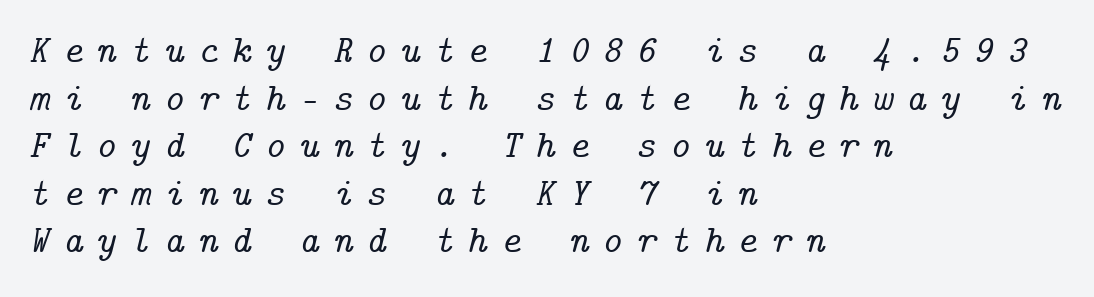
Q: Is the text italic (slanted)? A: Yes, it leans right by about 14 degrees.
Q: Is the typeface a serif or a sans-serif typeface? A: Serif.
Q: Is the text underlined? A: No.
Q: How is the paragraph aligned? A: Left-aligned.
Q: Is the spacing between letters normal or unusually wide? A: Unusually wide.
Q: Width (condensed, normal, or wide)? A: Normal.
Q: Stroke contrast? A: Low.
Q: x-height? A: Medium.
